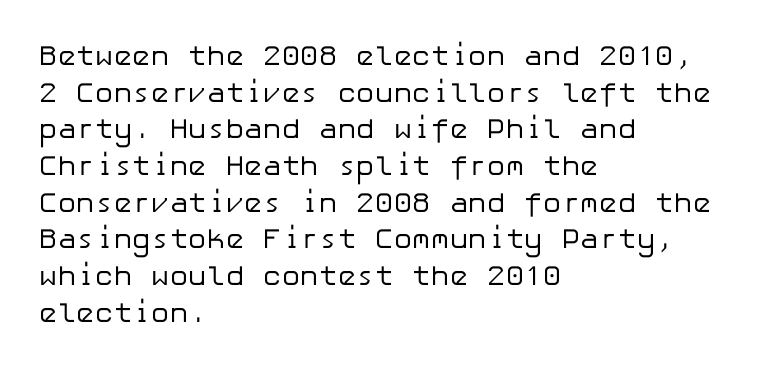
The passage shown is not underscored anywhere. Compared with typical body copy, the letter spacing here is the same. Leading: standard. Caption: face not bold, strokes unweighted.
